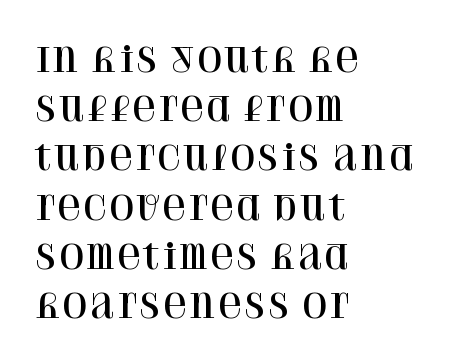
The glyphs are unaccompanied by any horizontal stroke below them. All the whitespace from short lines collects on the right. The text was rendered using a seriffed face with decorative stroke endings. Tracking value appears to be zero — textbook default spacing.
